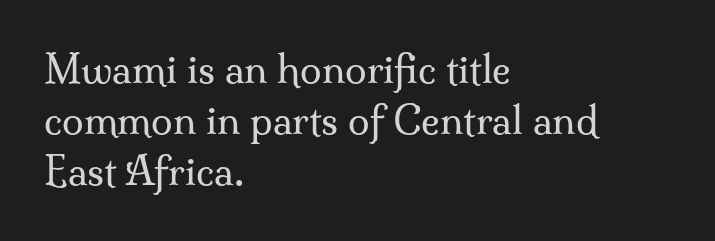
{"serif": "yes", "italic": "no", "bold": "no", "weight": "regular", "width": "normal", "stroke_contrast": "medium", "x_height": "small", "monospaced": "no", "underline": "no", "align": "left", "line_spacing": "normal", "line_spacing_ratio": 1.31, "letter_spacing": "normal", "letter_spacing_em": 0.0, "glyph_px": 39}
